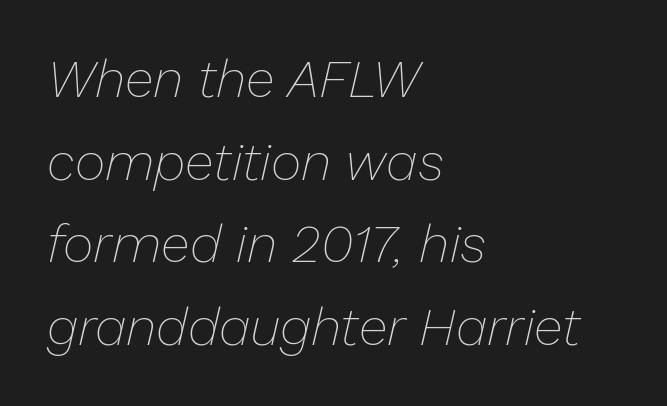
Italic: yes, the glyphs are oblique. The rendering keeps characters at their native spacing. The passage shown is not bold in any degree. Layout note: lines flush left.
